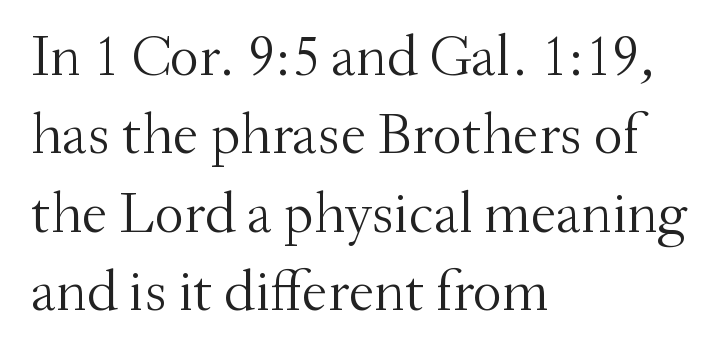
The lettering holds an erect, upright posture throughout. The letters advance in unequal steps, a hallmark of proportional type. The type family on display is of the serif kind. The passage is arranged the way most books set body copy — flush left.
